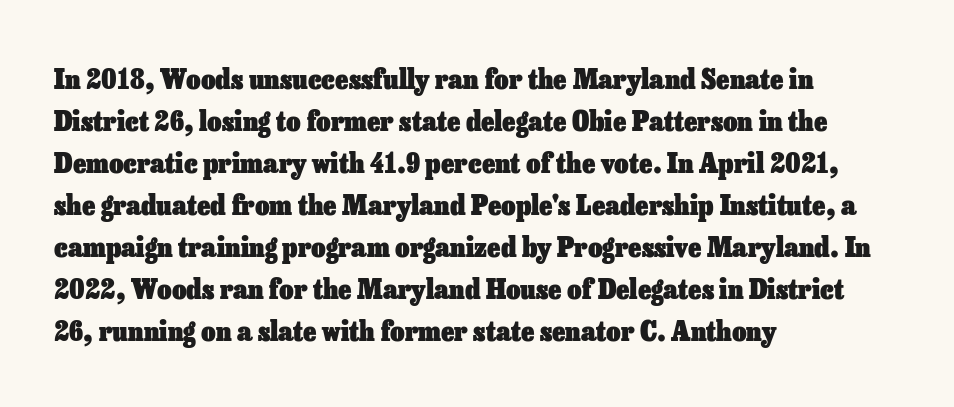
Alignment: flush left. Bare-footed words on every line. How would I describe the line gaps? Plain and ordinary. The letters stand upright; this is a roman face. Looks like regular typesetting: each glyph gets only the width it needs. The gaps between neighbouring characters are ordinary and unremarkable.
